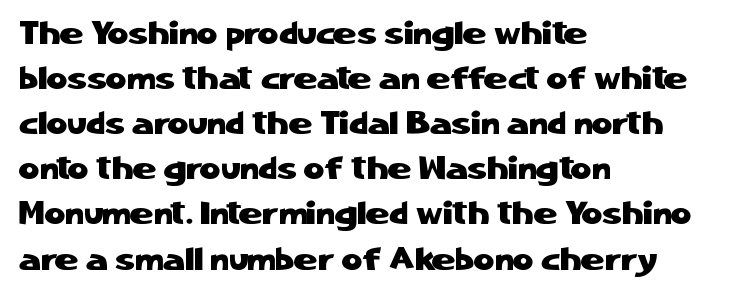
{"serif": "no", "italic": "no", "width": "normal", "stroke_contrast": "low", "x_height": "medium", "monospaced": "no", "underline": "no", "align": "left", "line_spacing": "normal", "line_spacing_ratio": 1.41, "letter_spacing": "normal", "letter_spacing_em": 0.0, "glyph_px": 32}
